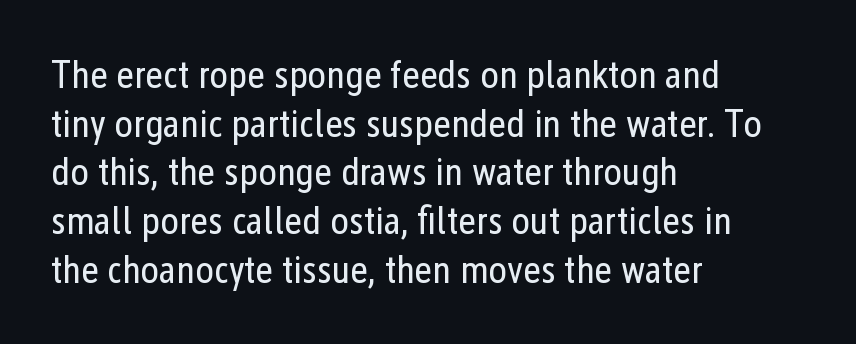
Q: Is the text bold? A: No.
Q: Is the text italic (slanted)? A: No, it is upright.
Q: Is the typeface a serif or a sans-serif typeface? A: Sans-serif.
Q: Is the text underlined? A: No.
Q: How is the paragraph aligned? A: Left-aligned.
Q: Is the spacing between letters normal or unusually wide? A: Normal.
Q: Is the spacing between lines tight, normal or loose? A: Normal.
Q: Width (condensed, normal, or wide)? A: Condensed.
Q: Stroke contrast? A: Low.
Q: x-height? A: Medium.
Q: Monospaced? A: No.
